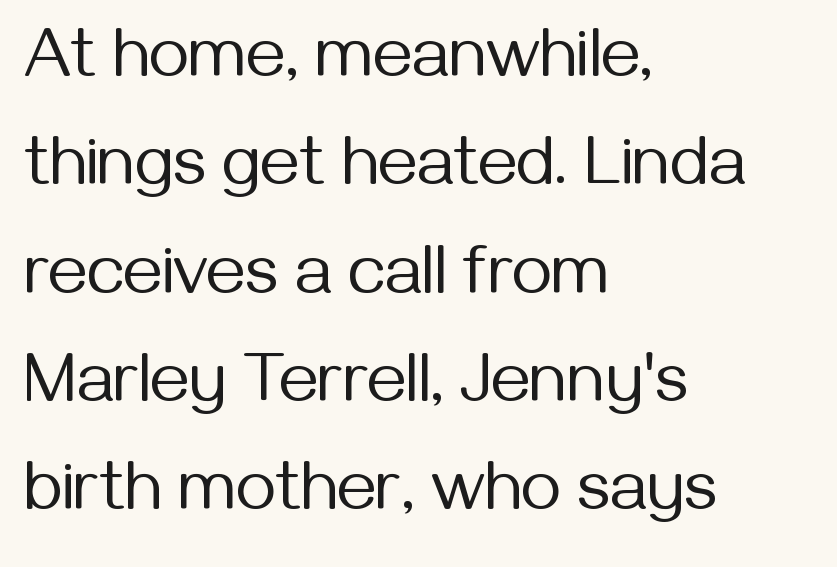
The image shows 69 px regular-weight sans-serif type, upright; set left-aligned, normal line spacing (1.57x), normal letter spacing, not underlined; medium stroke contrast and a medium x-height.
